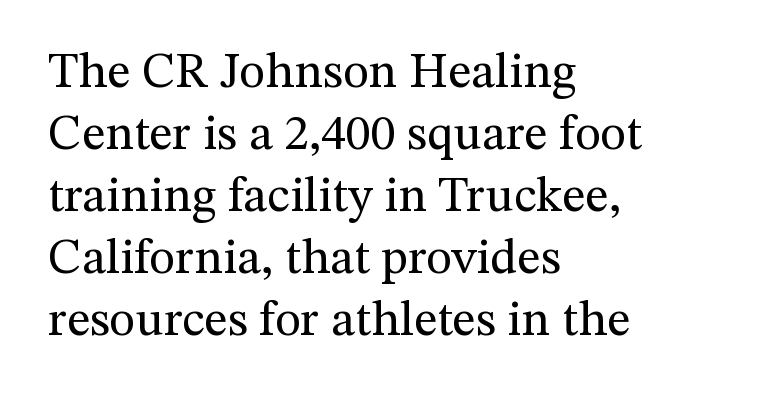
The image shows 50 px regular-weight serif type, upright; set left-aligned, line spacing 1.24x, normal letter spacing, not underlined; medium stroke contrast and a medium x-height.
